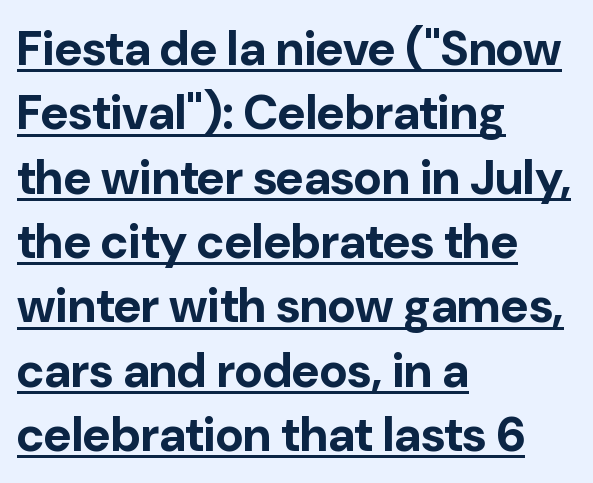
Between one letter and the next there's only the usual sliver of space. What weight is shown? A full bold with thick strokes. Think of a printed novel: that variable character pitch is what you see here. Alignment: flush left. Stroke terminals: plain, sans-serif. Check the space under the baseline: a stroke is drawn there.
